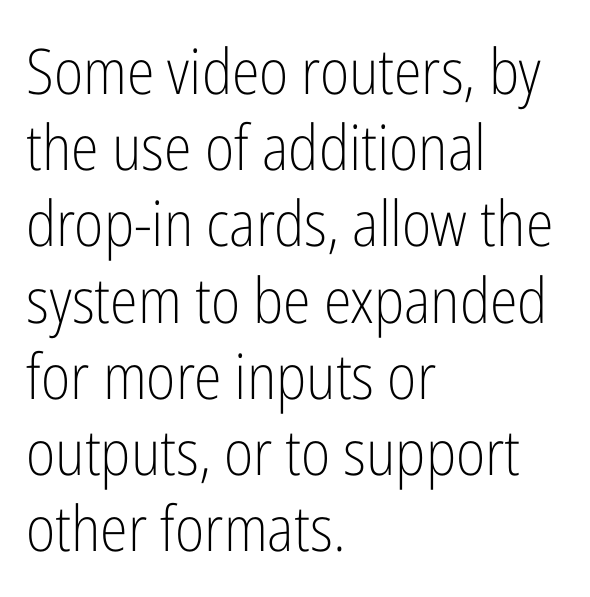
{"serif": "no", "italic": "no", "bold": "no", "weight": "light", "width": "condensed", "stroke_contrast": "low", "x_height": "medium", "monospaced": "no", "underline": "no", "align": "left", "line_spacing_ratio": 1.21, "letter_spacing": "normal", "letter_spacing_em": 0.0, "glyph_px": 63}
